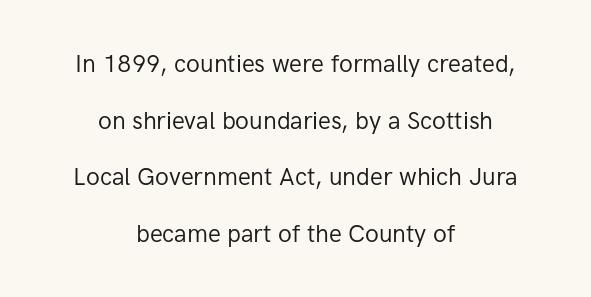
What stands out about the letter spacing? Nothing — it is the standard amount. The paragraph has two soft edges and a firm central axis. No italicization has been applied; the sample stays upright. The zone under the glyphs is completely vacant.
